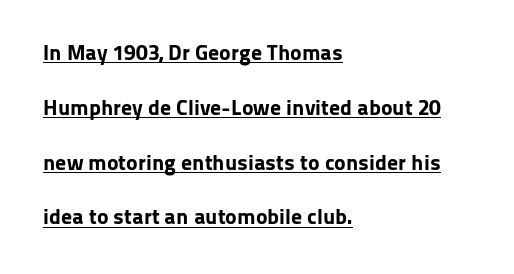
The image shows 22 px bold type, upright; set left-aligned, loose line spacing (2.49x), normal letter spacing, underlined.
